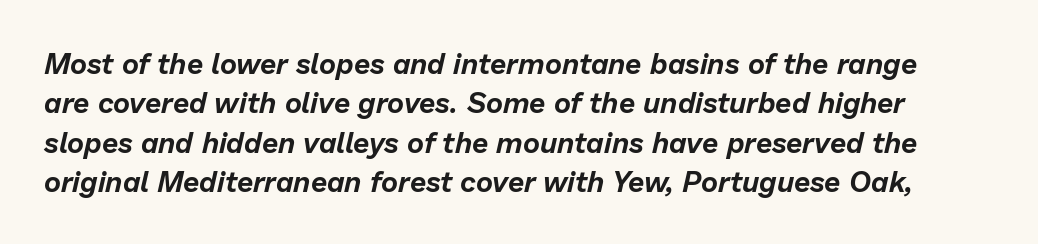
{"italic": "yes", "lean": "right", "slant_degrees": 13, "width": "normal", "stroke_contrast": "low", "x_height": "medium", "monospaced": "no", "underline": "no", "line_spacing": "normal", "line_spacing_ratio": 1.36, "letter_spacing": "normal", "letter_spacing_em": 0.0, "glyph_px": 29}
